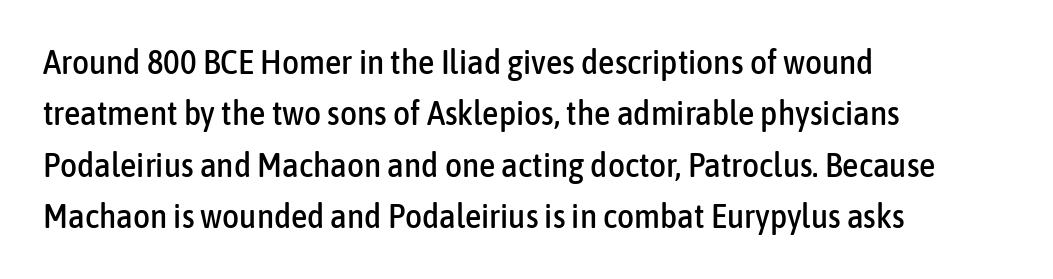
{"serif": "no", "italic": "no", "width": "condensed", "stroke_contrast": "low", "x_height": "medium", "monospaced": "no", "underline": "no", "align": "left", "line_spacing": "normal", "line_spacing_ratio": 1.56, "letter_spacing": "normal", "letter_spacing_em": 0.0, "glyph_px": 33}
